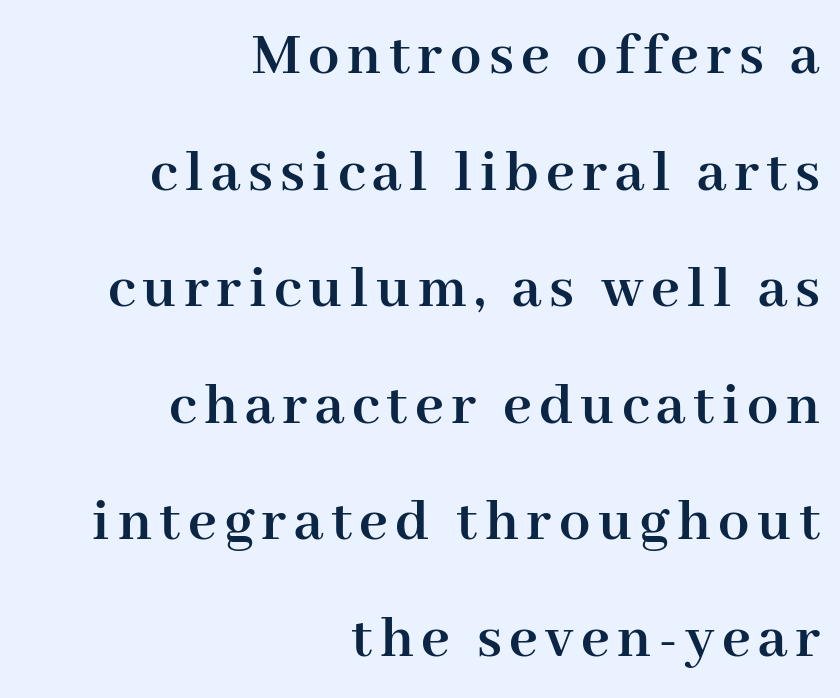
The image shows 62 px semibold serif type, upright; set right-aligned, line spacing 1.88x, not underlined; high stroke contrast and a medium x-height.
